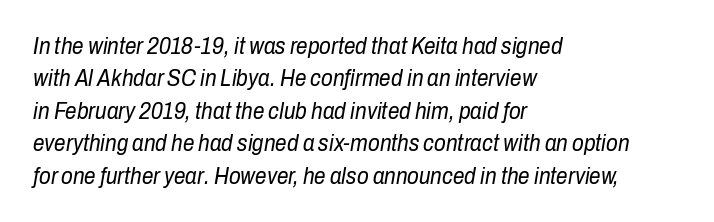
{"italic": "yes", "lean": "right", "slant_degrees": 10, "bold": "no", "underline": "no", "align": "left", "line_spacing": "normal", "line_spacing_ratio": 1.41, "letter_spacing": "normal", "letter_spacing_em": 0.0, "glyph_px": 23}
